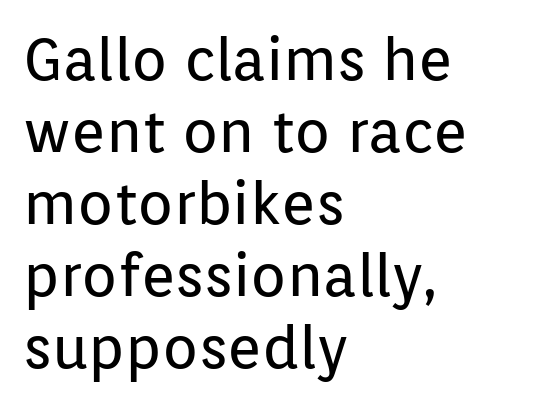
{"serif": "no", "italic": "no", "bold": "no", "weight": "regular", "width": "normal", "stroke_contrast": "low", "x_height": "medium", "monospaced": "no", "underline": "no", "align": "left", "line_spacing_ratio": 1.22, "letter_spacing": "normal", "letter_spacing_em": 0.0, "glyph_px": 59}
